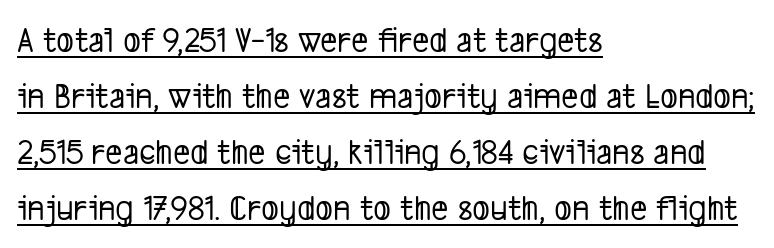
The image shows 37 px condensed sans-serif type; set left-aligned, normal line spacing (1.51x), normal letter spacing, underlined; low stroke contrast and a medium x-height.
